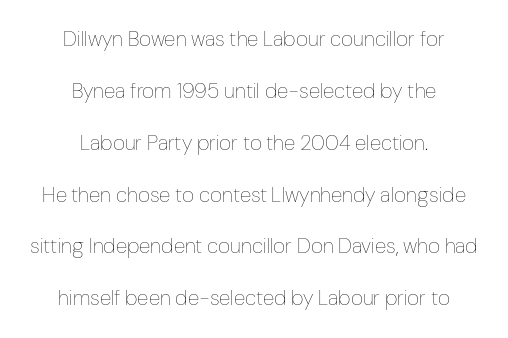
The image shows 21 px text type, upright; set centered, loose line spacing (2.47x), normal letter spacing, not underlined.
